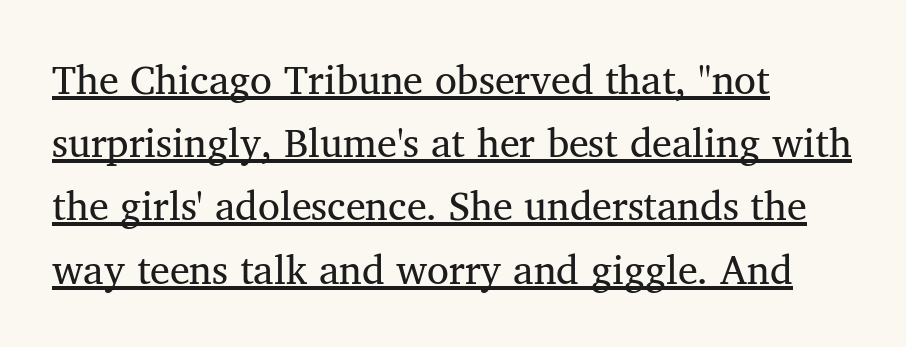
{"serif": "yes", "width": "normal", "stroke_contrast": "medium", "x_height": "medium", "monospaced": "no", "underline": "yes", "align": "left", "line_spacing": "normal", "line_spacing_ratio": 1.58, "letter_spacing": "normal", "letter_spacing_em": 0.0, "glyph_px": 40}
